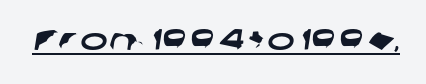
The image shows 29 px wide sans-serif type; set normal letter spacing, underlined; low stroke contrast and a medium x-height.
